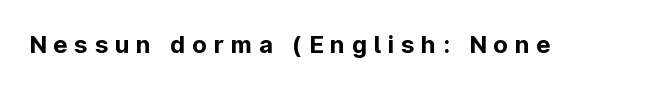
The image shows 24 px bold type, upright; set unusually wide letter spacing (+0.28 em), not underlined.
